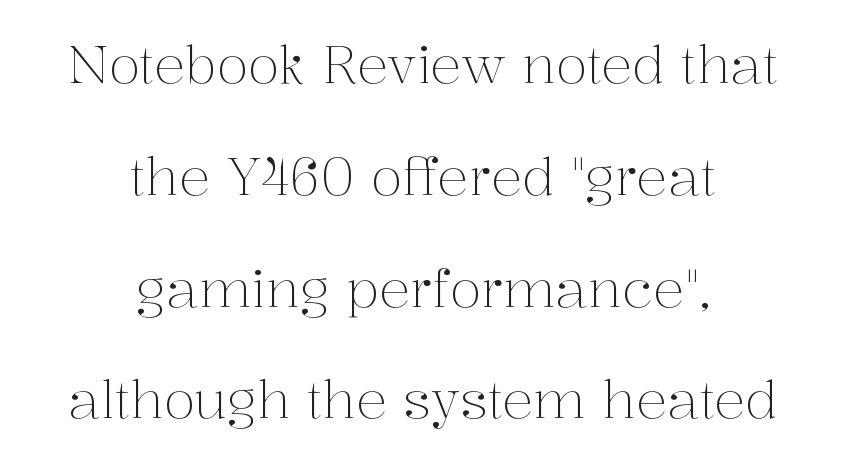
{"serif": "yes", "italic": "no", "bold": "no", "weight": "light", "width": "normal", "stroke_contrast": "medium", "x_height": "medium", "monospaced": "no", "underline": "no", "align": "center", "line_spacing": "loose", "line_spacing_ratio": 2.15, "letter_spacing": "normal", "letter_spacing_em": 0.0, "glyph_px": 52}
